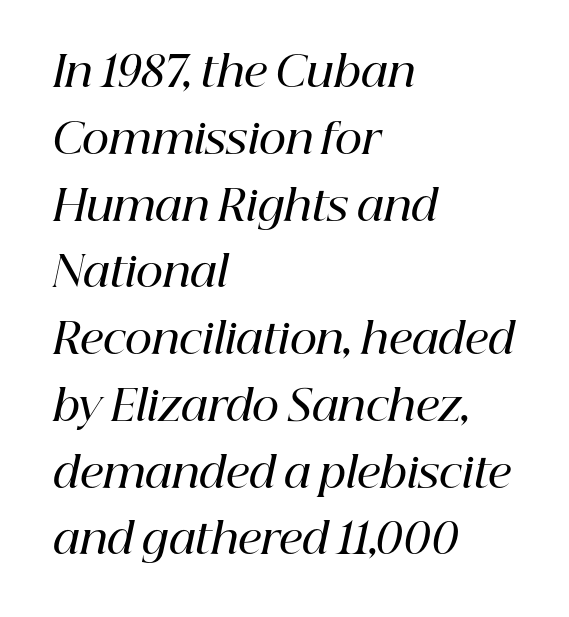
Q: Is the text bold? A: Semi-bold.
Q: Is the text italic (slanted)? A: Yes, it leans right by about 12 degrees.
Q: Is the typeface a serif or a sans-serif typeface? A: Serif.
Q: Is the text underlined? A: No.
Q: How is the paragraph aligned? A: Left-aligned.
Q: Is the spacing between letters normal or unusually wide? A: Normal.
Q: Is the spacing between lines tight, normal or loose? A: Normal.
Q: Width (condensed, normal, or wide)? A: Normal.
Q: Stroke contrast? A: High.
Q: x-height? A: Medium.
Q: Monospaced? A: No.
